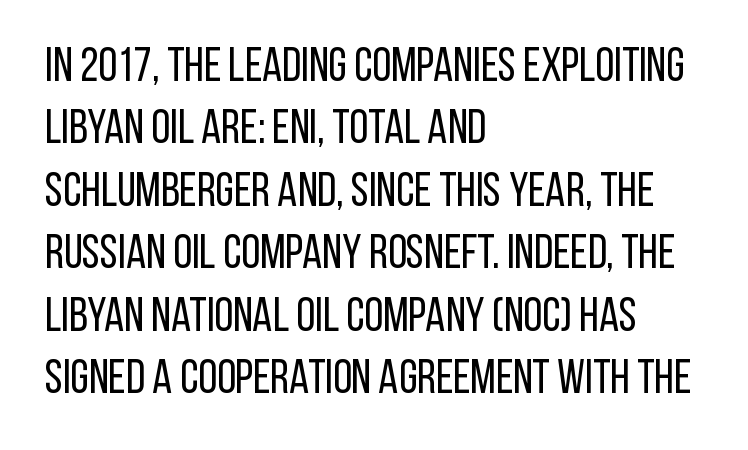
The letters stand upright; this is a roman face. The type family on display is of the sans-serif kind. The lines in this sample share a left origin and differ only in where they stop. Glyph-to-glyph distance matches everyday printed text. Is there much room between lines? A standard amount, neither cramped nor airy.
